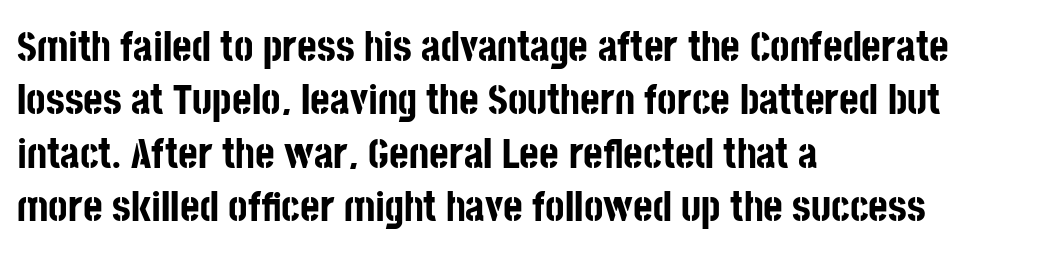
Q: Is the text bold? A: Yes.
Q: Is the text italic (slanted)? A: No, it is upright.
Q: Is the typeface a serif or a sans-serif typeface? A: Sans-serif.
Q: Is the text underlined? A: No.
Q: How is the paragraph aligned? A: Left-aligned.
Q: Is the spacing between letters normal or unusually wide? A: Normal.
Q: Is the spacing between lines tight, normal or loose? A: Normal.
Q: Width (condensed, normal, or wide)? A: Condensed.
Q: Stroke contrast? A: Low.
Q: x-height? A: Large.
Q: Monospaced? A: No.
